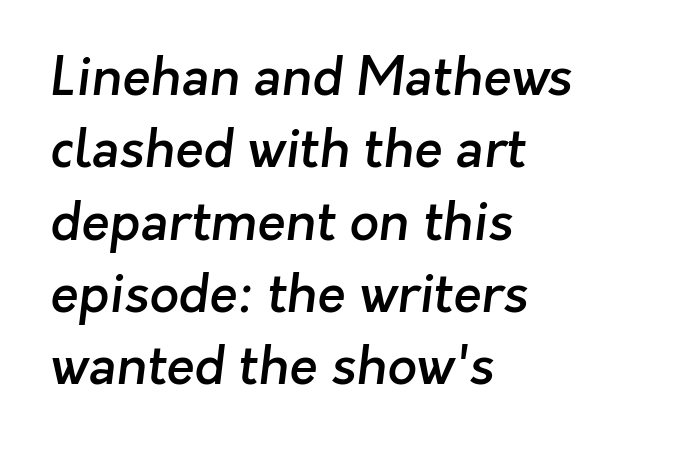
Q: Is the text bold? A: Semi-bold.
Q: Is the typeface a serif or a sans-serif typeface? A: Sans-serif.
Q: Is the text underlined? A: No.
Q: How is the paragraph aligned? A: Left-aligned.
Q: Is the spacing between letters normal or unusually wide? A: Normal.
Q: Is the spacing between lines tight, normal or loose? A: Normal.
Q: Width (condensed, normal, or wide)? A: Normal.
Q: Stroke contrast? A: Low.
Q: x-height? A: Medium.
Q: Monospaced? A: No.
